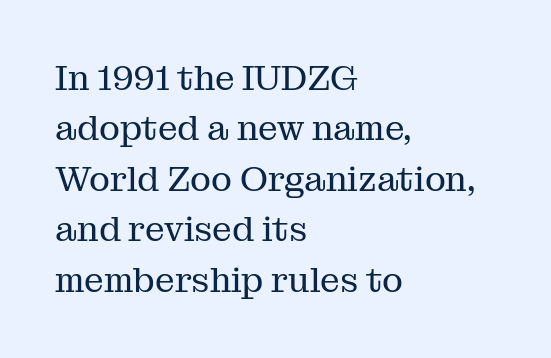
The image shows 35 px regular-weight serif type, upright; set left-aligned, normal line spacing (1.44x), normal letter spacing, not underlined; medium stroke contrast and a medium x-height.
